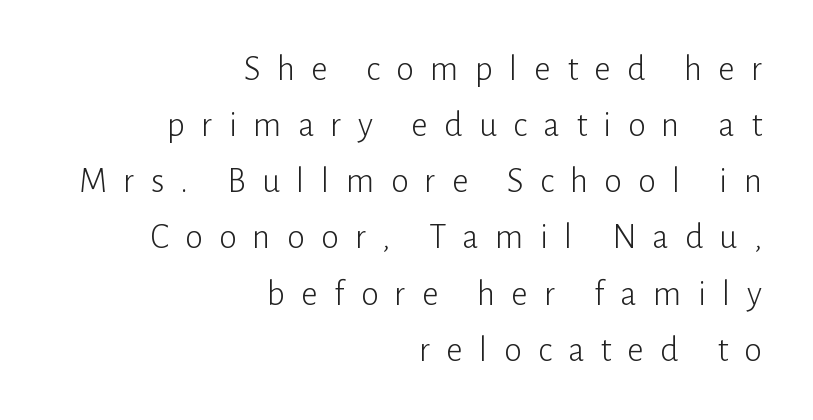
Q: Is the text bold? A: No.
Q: Is the text italic (slanted)? A: No, it is upright.
Q: Is the typeface a serif or a sans-serif typeface? A: Sans-serif.
Q: Is the text underlined? A: No.
Q: How is the paragraph aligned? A: Right-aligned.
Q: Is the spacing between letters normal or unusually wide? A: Unusually wide.
Q: Is the spacing between lines tight, normal or loose? A: Normal.
Q: Width (condensed, normal, or wide)? A: Normal.
Q: Stroke contrast? A: Low.
Q: x-height? A: Medium.
Q: Monospaced? A: No.
